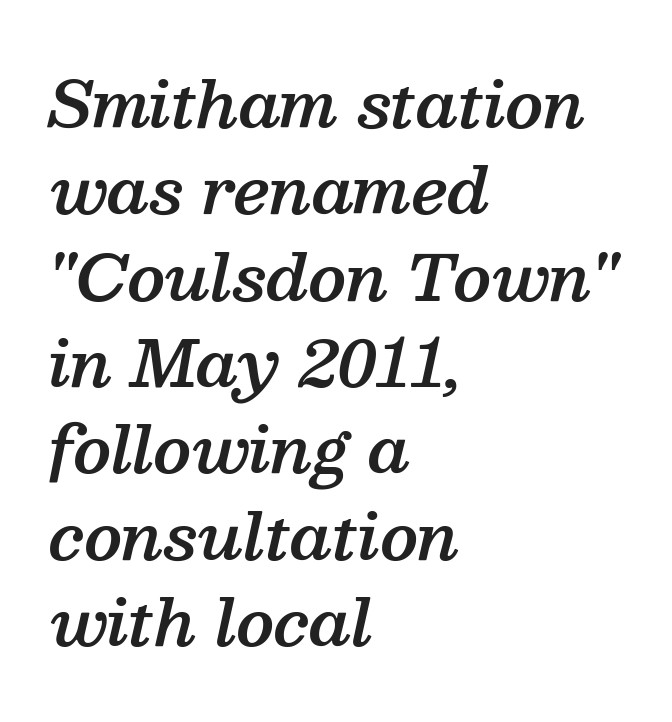
{"serif": "yes", "italic": "yes", "lean": "right", "slant_degrees": 13, "bold": "semi", "weight": "semibold", "width": "normal", "stroke_contrast": "medium", "x_height": "medium", "monospaced": "no", "underline": "no", "align": "left", "line_spacing": "normal", "line_spacing_ratio": 1.37, "letter_spacing": "normal", "letter_spacing_em": 0.0, "glyph_px": 63}
